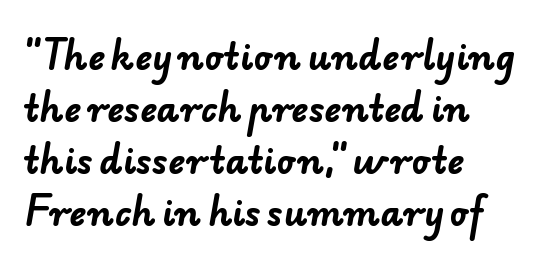
Spacing verdict: proportional, widths tailored to each character. The typeface chosen for these lines omits serifs. Has an underline been added? It has not. Is the letter spacing exaggerated? No — it looks like the ordinary default. Horizontally, the lines are justified to the leading edge only. Leading matches the norm, producing a regular column.
